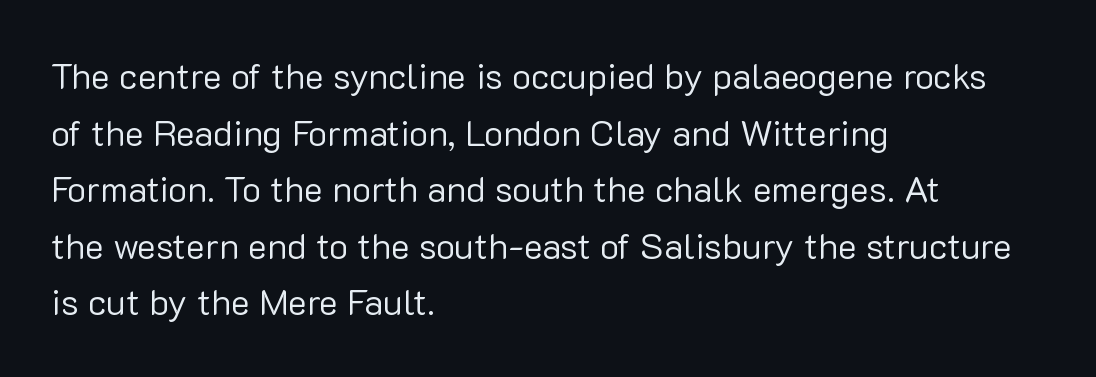
In CSS terms this would be text-align: left. Weight: in the light-to-regular range. Serifs: no, the terminals of the letterforms are clean. A typesetter would call this zero additional tracking. Descenders hang freely into open space. Normally led — the rows are evenly, conventionally spaced.
